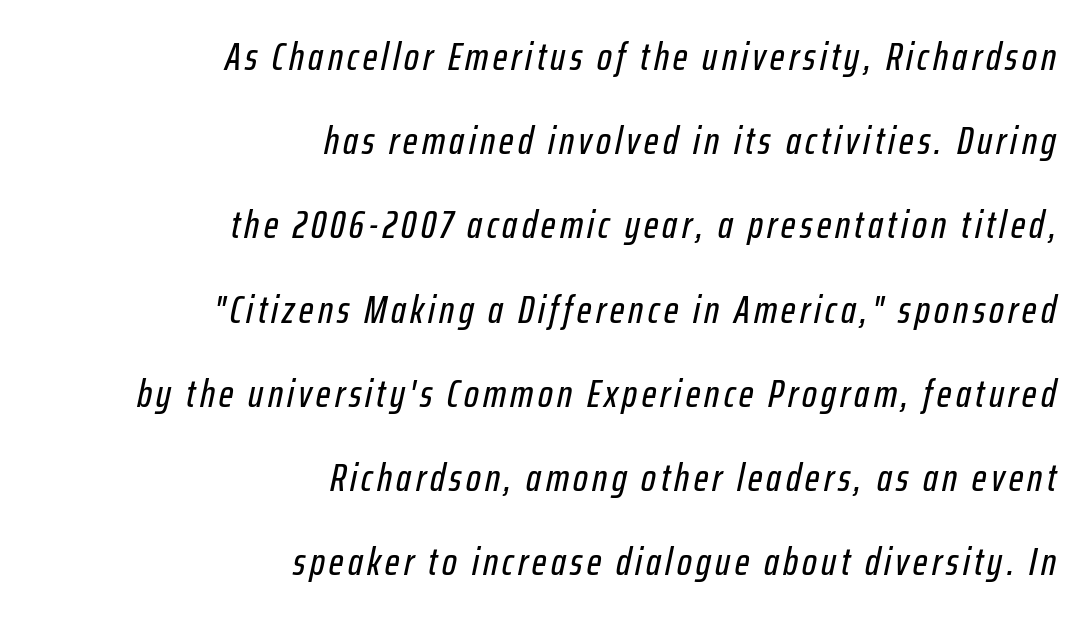
{"italic": "yes", "lean": "right", "slant_degrees": 12, "width": "condensed", "stroke_contrast": "low", "x_height": "medium", "monospaced": "no", "underline": "no", "align": "right", "line_spacing": "loose", "line_spacing_ratio": 2.16, "glyph_px": 39}
